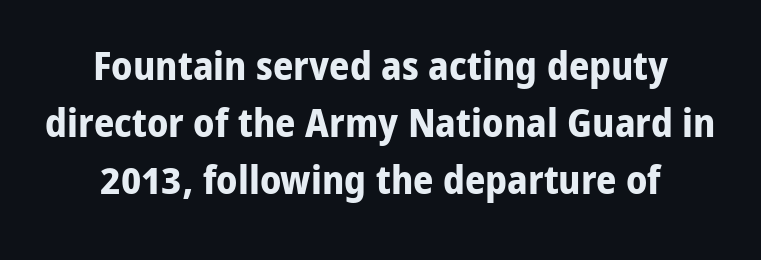
{"serif": "no", "italic": "no", "bold": "yes", "weight": "bold", "width": "normal", "stroke_contrast": "low", "x_height": "medium", "monospaced": "no", "underline": "no", "line_spacing": "normal", "line_spacing_ratio": 1.43, "letter_spacing": "normal", "letter_spacing_em": 0.0, "glyph_px": 40}
